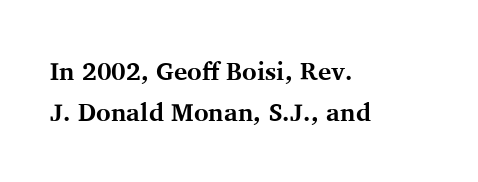
Letters rest on an invisible, unmarked baseline. This sample uses plain, unmodified letter spacing. Summary of weight: heavy, a full bold. This sample keeps an unexceptional amount of space between lines.
